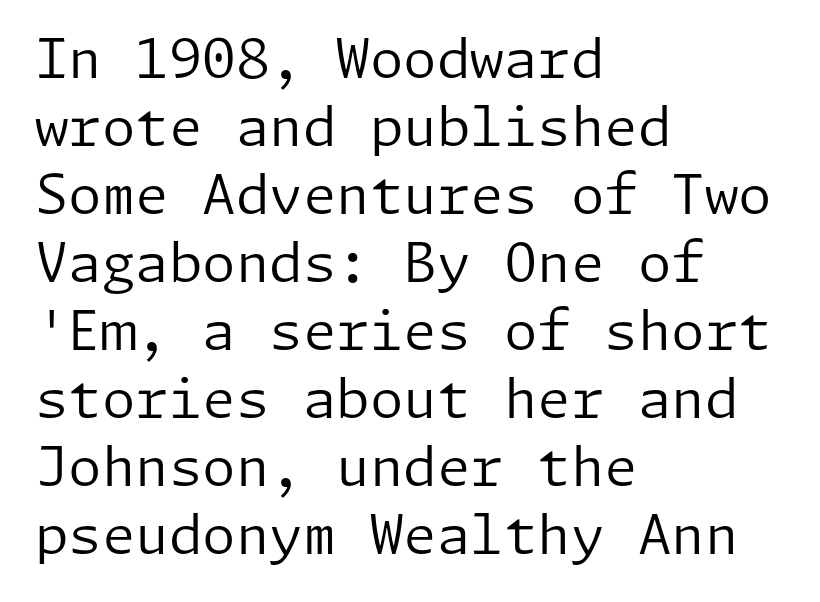
This is roman type, the default non-slanted kind. The zone under the glyphs is completely vacant. Students, observe: this is what conventionally led text looks like. Nobody touched the tracking dial on this one. The designer went with a sans here, leaving each stem footless. This is not heavy type; no bold has been used.
